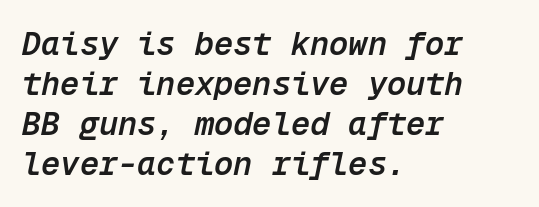
The image shows 32 px semibold type, italic (leaning right), monospaced; set left-aligned, normal line spacing (1.25x), normal letter spacing, not underlined; low stroke contrast and a medium x-height.
